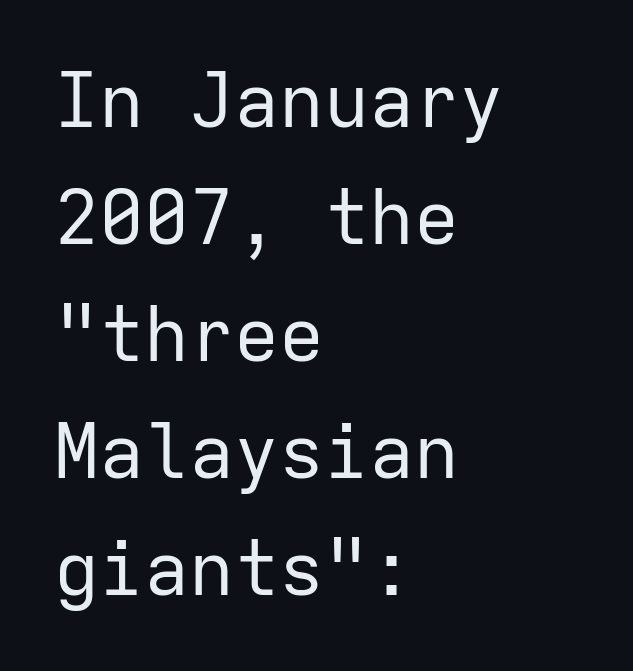
Q: Is the text bold? A: No.
Q: Is the text italic (slanted)? A: No, it is upright.
Q: Is the typeface a serif or a sans-serif typeface? A: Sans-serif.
Q: Is the text underlined? A: No.
Q: How is the paragraph aligned? A: Left-aligned.
Q: Is the spacing between letters normal or unusually wide? A: Normal.
Q: Is the spacing between lines tight, normal or loose? A: Normal.
Q: Width (condensed, normal, or wide)? A: Normal.
Q: Stroke contrast? A: Low.
Q: x-height? A: Medium.
Q: Monospaced? A: Yes.
